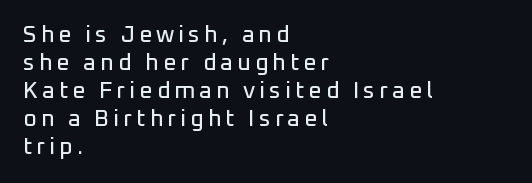
Left-aligned paragraph, ragged on the right. Check the space under the baseline: it is left empty. Ordinary non-slanted type is in use.
